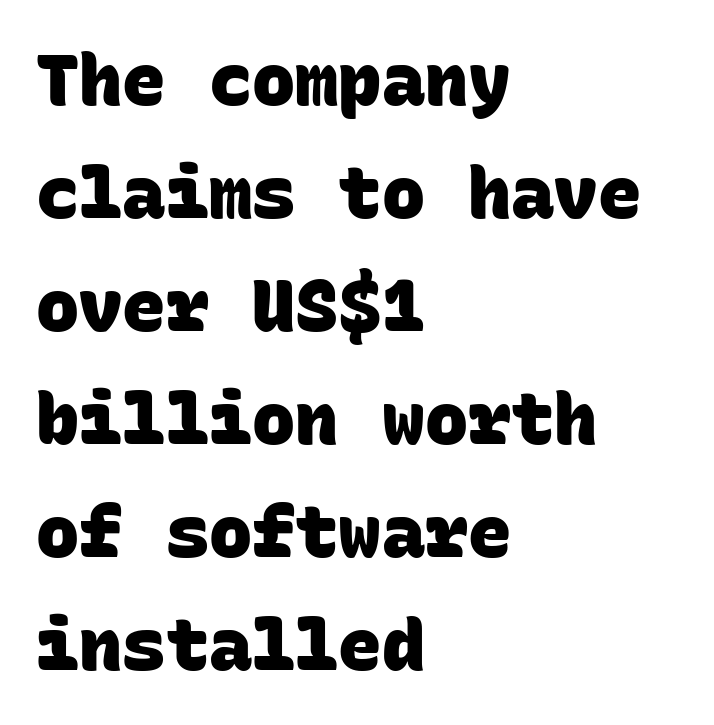
Q: Is the text bold? A: Yes.
Q: Is the typeface a serif or a sans-serif typeface? A: Sans-serif.
Q: Is the text underlined? A: No.
Q: How is the paragraph aligned? A: Left-aligned.
Q: Is the spacing between letters normal or unusually wide? A: Normal.
Q: Is the spacing between lines tight, normal or loose? A: Normal.
Q: Width (condensed, normal, or wide)? A: Normal.
Q: Stroke contrast? A: Low.
Q: x-height? A: Large.
Q: Monospaced? A: Yes.
